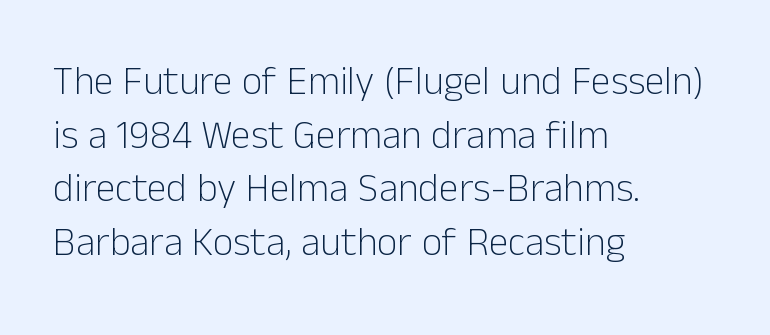
The image shows 40 px light sans-serif type, upright; set left-aligned, normal line spacing (1.34x), normal letter spacing, not underlined; low stroke contrast and a medium x-height.
